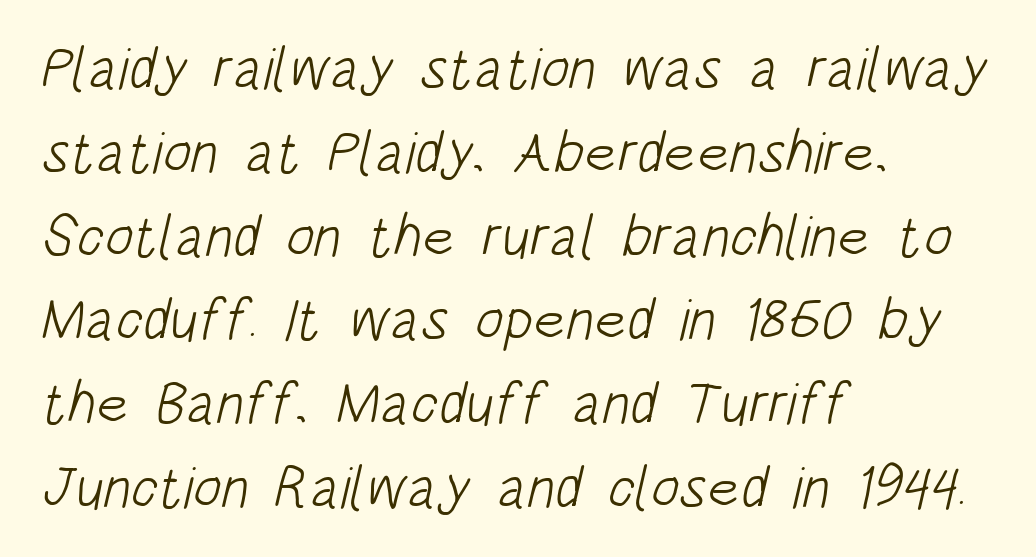
{"serif": "no", "bold": "no", "weight": "light", "width": "condensed", "stroke_contrast": "low", "x_height": "large", "monospaced": "no", "underline": "no", "align": "left", "line_spacing": "normal", "line_spacing_ratio": 1.42, "letter_spacing": "normal", "letter_spacing_em": 0.0, "glyph_px": 59}
